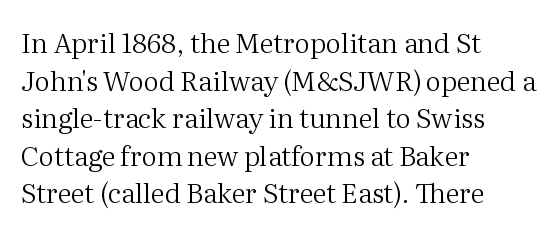
The image shows 27 px text type, upright; set left-aligned, normal line spacing (1.39x), normal letter spacing, not underlined.
